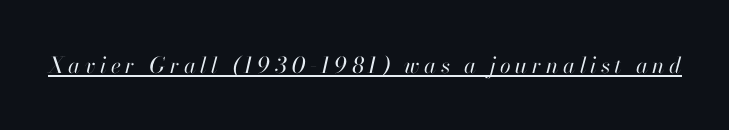
The image shows 22 px text type, italic (leaning right); set unusually wide letter spacing (+0.2 em), underlined.
